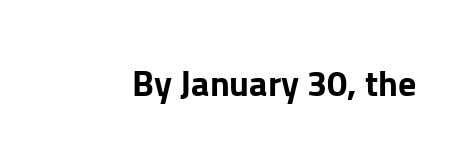
This sample uses plain, unmodified letter spacing. Examine the stroke ends and you'll find no serifs. Spacing verdict: proportional, widths tailored to each character. The specimen reads as upright at a glance.
